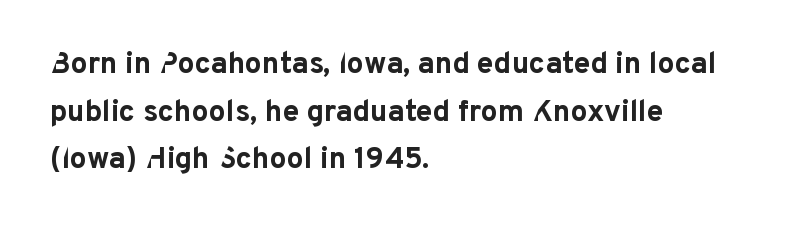
{"serif": "no", "italic": "no", "bold": "yes", "weight": "bold", "width": "normal", "stroke_contrast": "low", "x_height": "medium", "monospaced": "no", "underline": "no", "align": "left", "line_spacing": "normal", "line_spacing_ratio": 1.59, "letter_spacing": "normal", "letter_spacing_em": 0.0, "glyph_px": 30}
